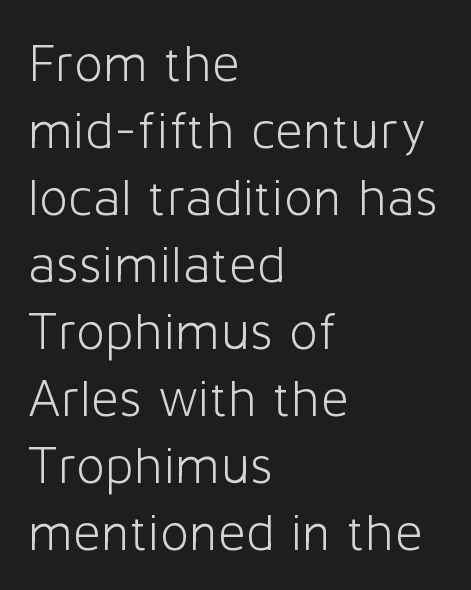
Q: Is the text bold? A: No.
Q: Is the text italic (slanted)? A: No, it is upright.
Q: Is the typeface a serif or a sans-serif typeface? A: Sans-serif.
Q: Is the text underlined? A: No.
Q: How is the paragraph aligned? A: Left-aligned.
Q: Is the spacing between letters normal or unusually wide? A: Normal.
Q: Width (condensed, normal, or wide)? A: Normal.
Q: Stroke contrast? A: Low.
Q: x-height? A: Medium.
Q: Monospaced? A: No.
